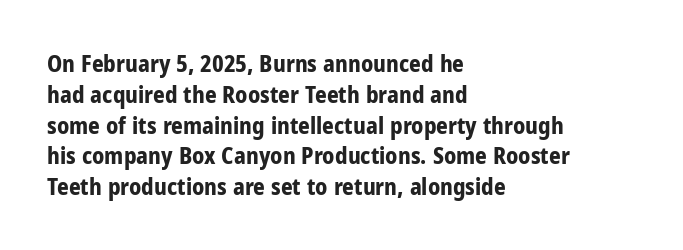
It's the straight-up-and-down kind of type. Descender tails drop into unmarked territory. Weight check: bold — yes, fully. Line beginnings align vertically; line endings do not.
